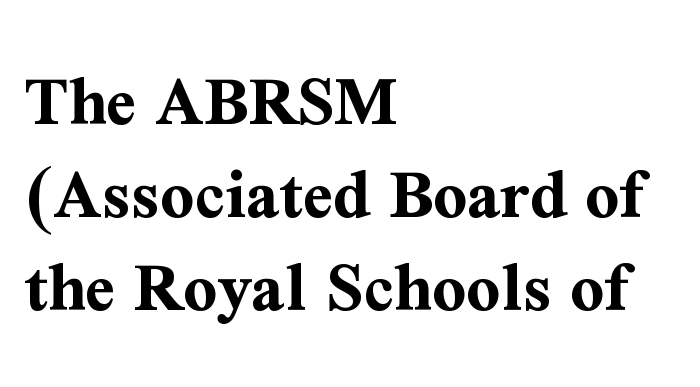
The image shows 74 px bold serif type, upright; set left-aligned, normal line spacing (1.26x), normal letter spacing, not underlined; medium stroke contrast and a medium x-height.
